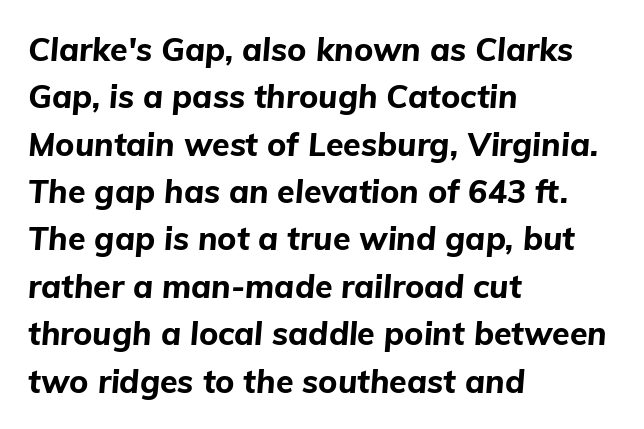
Q: Is the text bold? A: Yes.
Q: Is the text italic (slanted)? A: Yes, it leans right by about 5 degrees.
Q: Is the text underlined? A: No.
Q: How is the paragraph aligned? A: Left-aligned.
Q: Is the spacing between letters normal or unusually wide? A: Normal.
Q: Is the spacing between lines tight, normal or loose? A: Normal.
Q: Width (condensed, normal, or wide)? A: Normal.
Q: Stroke contrast? A: Low.
Q: x-height? A: Medium.
Q: Monospaced? A: No.
